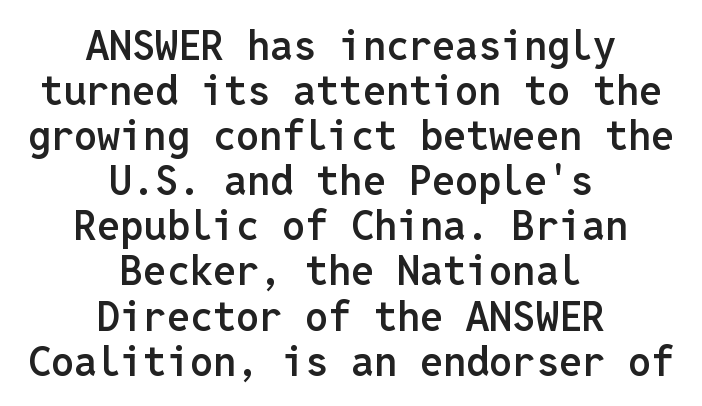
Stroke terminals: plain, sans-serif. There is no visible air inserted between adjacent glyphs. The gap between lines stays unmarked. This is roman type, the default non-slanted kind. Visually the block forms a symmetrical silhouette, jagged on both flanks. Each letter, wide or thin by design, is forced into the same width here.
